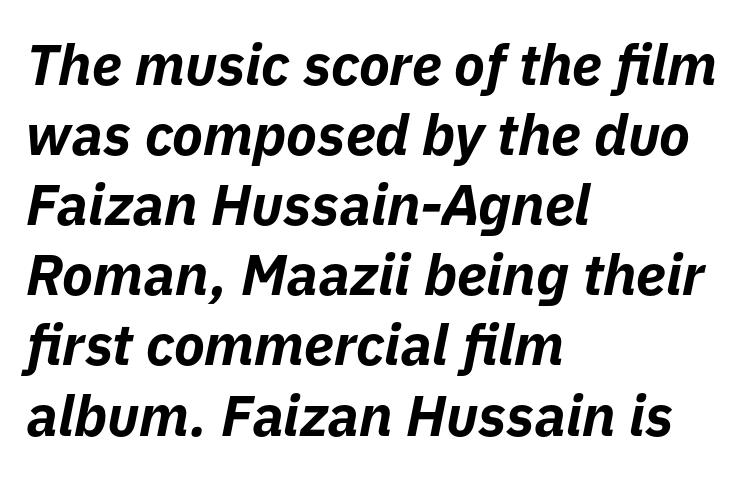
Students, note that the glyphs here touch the page at normal intervals. Left-aligned paragraph, ragged on the right. The passage shown leans; its letterforms are oblique. Do the characters align in a grid? No, the font is proportional.
